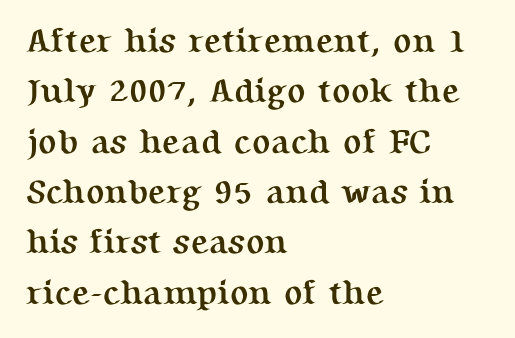
Look at the bottom of the vertical strokes: they flare into serifs here. Here the glyphs are tracked normally, forming tight word shapes. Does the weight exceed regular? Yes, all the way to bold. The passage shown is typed in a proportional face where columns would drift.
